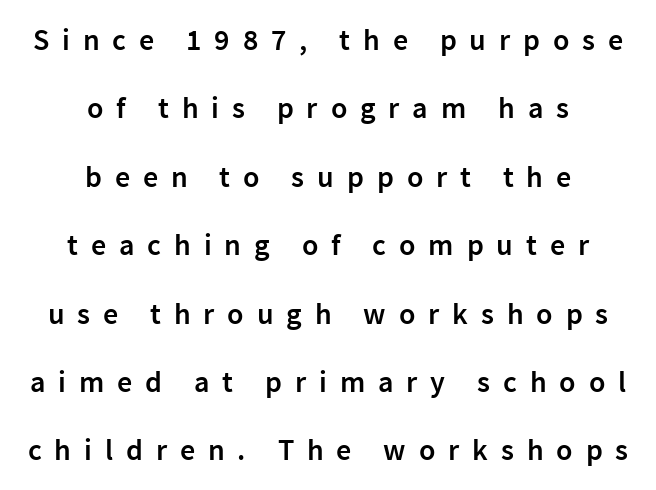
The image shows 30 px semibold sans-serif type, upright; set centered, loose line spacing (2.28x), unusually wide letter spacing (+0.43 em), not underlined; low stroke contrast and a medium x-height.
